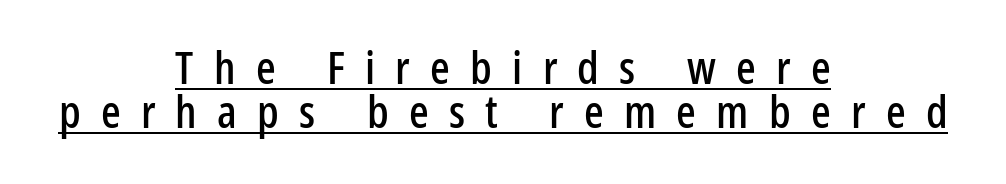
{"serif": "no", "italic": "no", "width": "condensed", "stroke_contrast": "low", "x_height": "medium", "monospaced": "no", "underline": "yes", "align": "center", "line_spacing": "tight", "line_spacing_ratio": 0.95, "letter_spacing": "wide", "letter_spacing_em": 0.44, "glyph_px": 46}
